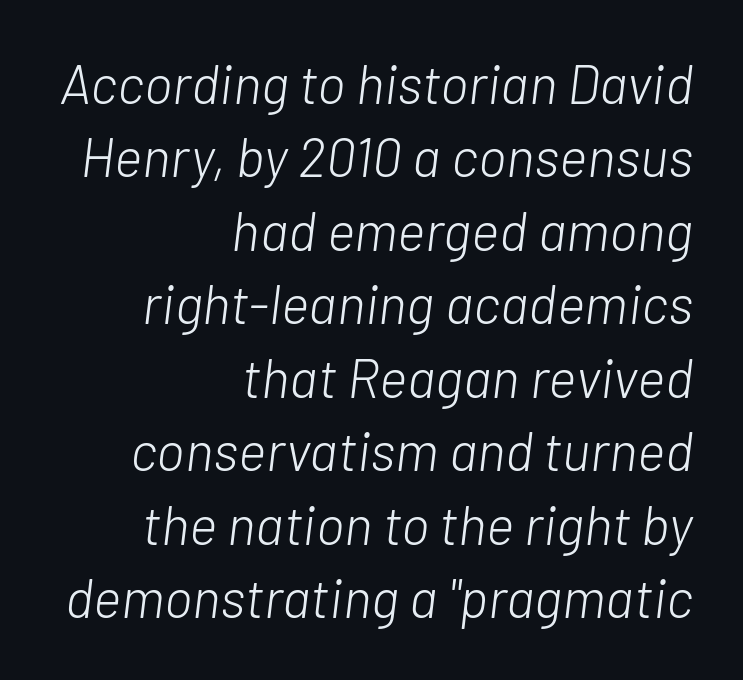
Q: Is the text bold? A: No.
Q: Is the text italic (slanted)? A: Yes, it leans right by about 7 degrees.
Q: Is the text underlined? A: No.
Q: How is the paragraph aligned? A: Right-aligned.
Q: Is the spacing between letters normal or unusually wide? A: Normal.
Q: Is the spacing between lines tight, normal or loose? A: Normal.
Q: Width (condensed, normal, or wide)? A: Normal.
Q: Stroke contrast? A: Low.
Q: x-height? A: Medium.
Q: Monospaced? A: No.
